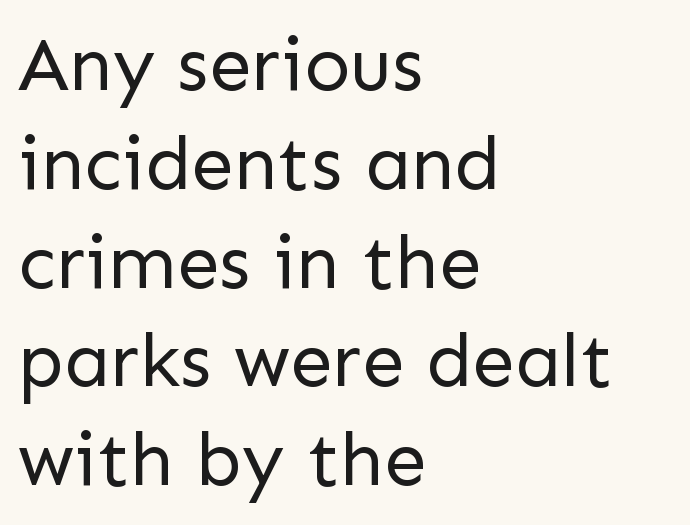
{"serif": "no", "italic": "no", "bold": "no", "weight": "regular", "width": "normal", "stroke_contrast": "low", "x_height": "medium", "monospaced": "no", "underline": "no", "align": "left", "line_spacing": "normal", "line_spacing_ratio": 1.3, "letter_spacing": "normal", "letter_spacing_em": 0.0, "glyph_px": 76}
